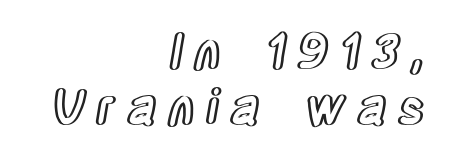
You could only call the tracking loose — the letters float apart. Descenders are the only things crossing below the line. Looks like regular typesetting: each glyph gets only the width it needs. Horizontally, the lines are justified to the trailing edge only.
